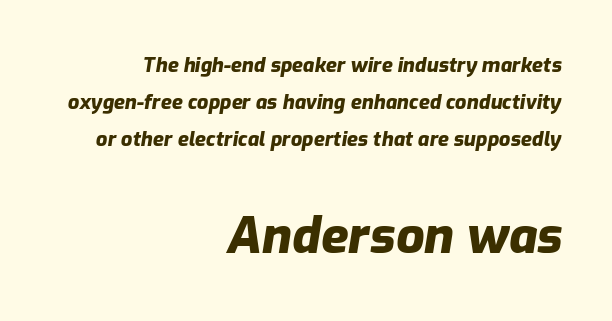
The image shows 50 px heavy type, italic (leaning right); set right-aligned, line spacing 1.85x, normal letter spacing, not underlined; the second (bottom) block is 2.5x larger; low stroke contrast and a medium x-height.
